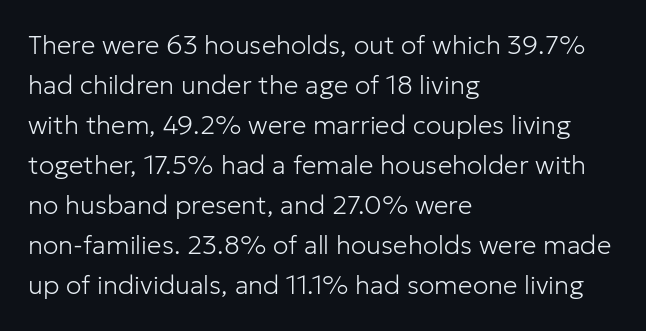
Descender tails drop into unmarked territory. Stroke mass is kept to a normal reading level or below. Default kerning and tracking; the words read as compact shapes. Teacher's note: observe the even left margin — that is flush-left alignment.
